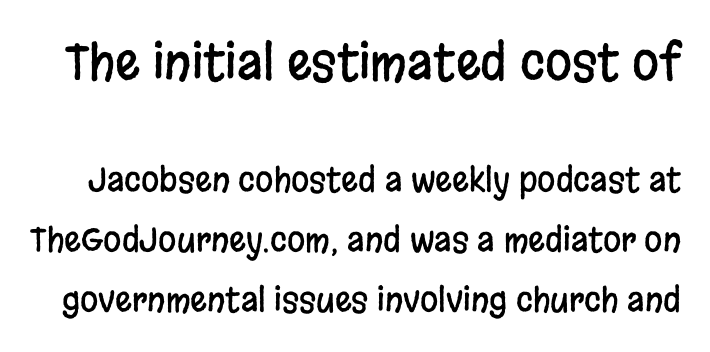
Stroke terminals: plain, sans-serif. Look at the tracking — it's just the regular setting, nothing added. In terms of posture, this sample is upright. Spacing verdict: proportional, widths tailored to each character. The earlier block is typeset at a bigger size than the later block. The specimen omits any rule beneath the text block's lines.
